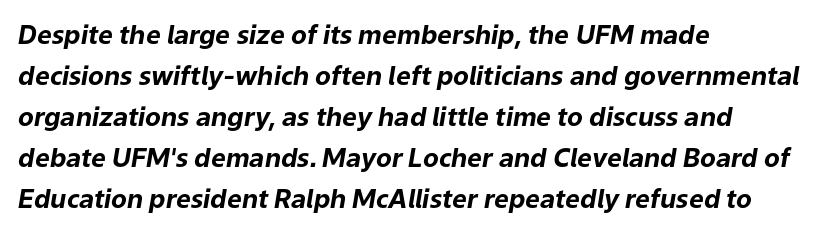
{"italic": "yes", "lean": "right", "slant_degrees": 9, "bold": "yes", "underline": "no", "align": "left", "line_spacing": "normal", "line_spacing_ratio": 1.58, "letter_spacing": "normal", "letter_spacing_em": 0.0, "glyph_px": 26}
